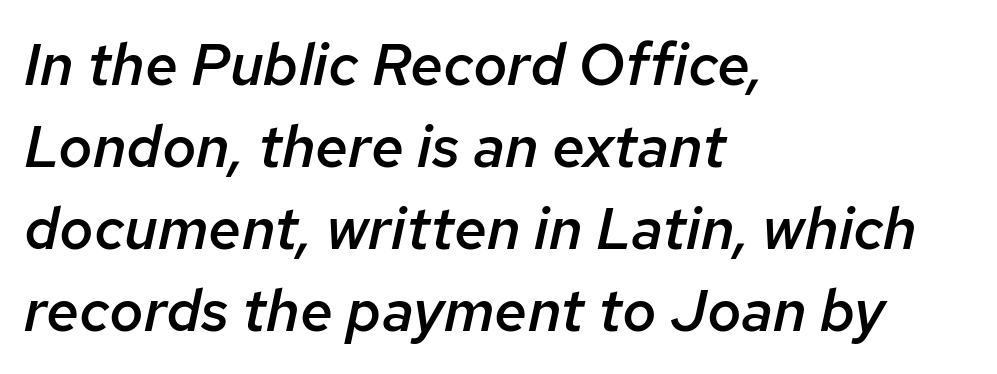
Q: Is the text bold? A: Semi-bold.
Q: Is the text italic (slanted)? A: Yes, it leans right by about 12 degrees.
Q: Is the text underlined? A: No.
Q: How is the paragraph aligned? A: Left-aligned.
Q: Is the spacing between letters normal or unusually wide? A: Normal.
Q: Is the spacing between lines tight, normal or loose? A: Normal.
Q: Width (condensed, normal, or wide)? A: Normal.
Q: Stroke contrast? A: Low.
Q: x-height? A: Medium.
Q: Monospaced? A: No.
